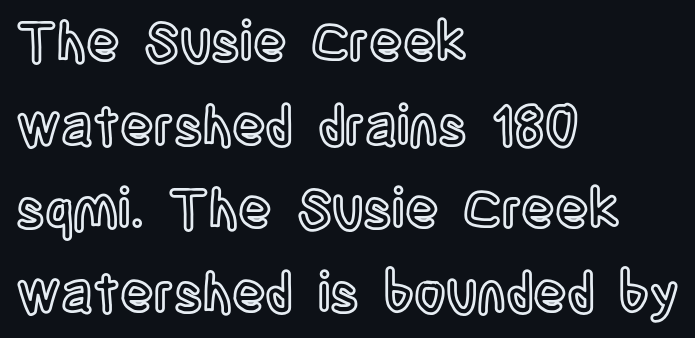
Q: Is the text italic (slanted)? A: No, it is upright.
Q: Is the text underlined? A: No.
Q: How is the paragraph aligned? A: Left-aligned.
Q: Is the spacing between letters normal or unusually wide? A: Normal.
Q: Is the spacing between lines tight, normal or loose? A: Normal.
Q: Width (condensed, normal, or wide)? A: Condensed.
Q: x-height? A: Large.
Q: Monospaced? A: No.
